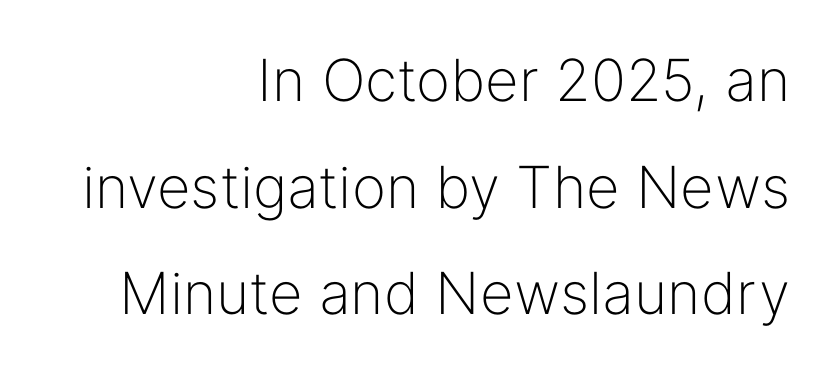
The glyphs are unaccompanied by any horizontal stroke below them. The axis of the letterforms is exactly vertical. Teacher's note: observe the even right margin — that is flush-right alignment. Think of a printed novel: that variable character pitch is what you see here.
